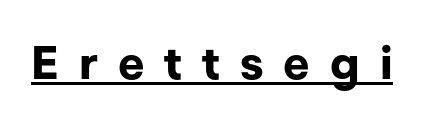
Q: Is the text bold? A: Yes.
Q: Is the text italic (slanted)? A: No, it is upright.
Q: Is the typeface a serif or a sans-serif typeface? A: Sans-serif.
Q: Is the text underlined? A: Yes.
Q: Is the spacing between letters normal or unusually wide? A: Unusually wide.
Q: Width (condensed, normal, or wide)? A: Normal.
Q: Stroke contrast? A: Low.
Q: x-height? A: Medium.
Q: Monospaced? A: No.
